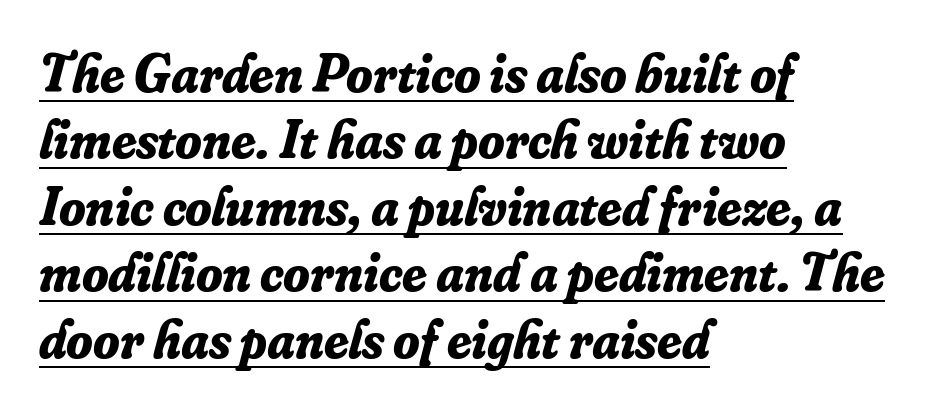
Q: Is the text bold? A: Yes.
Q: Is the text italic (slanted)? A: Yes, it leans right by about 16 degrees.
Q: Is the typeface a serif or a sans-serif typeface? A: Serif.
Q: Is the text underlined? A: Yes.
Q: How is the paragraph aligned? A: Left-aligned.
Q: Is the spacing between letters normal or unusually wide? A: Normal.
Q: Width (condensed, normal, or wide)? A: Normal.
Q: Stroke contrast? A: Low.
Q: x-height? A: Small.
Q: Monospaced? A: No.
